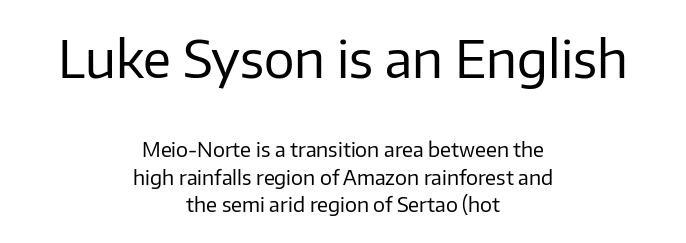
Q: Is the text bold? A: No.
Q: Is the text italic (slanted)? A: No, it is upright.
Q: Is the typeface a serif or a sans-serif typeface? A: Sans-serif.
Q: Is the text underlined? A: No.
Q: How is the paragraph aligned? A: Centered.
Q: Is the spacing between letters normal or unusually wide? A: Normal.
Q: Is the spacing between lines tight, normal or loose? A: Normal.
Q: Which block of text is set in a larger size, the first (top) or the second (bottom)? A: The first (top) one.
Q: Width (condensed, normal, or wide)? A: Normal.
Q: Stroke contrast? A: Low.
Q: x-height? A: Medium.
Q: Monospaced? A: No.
